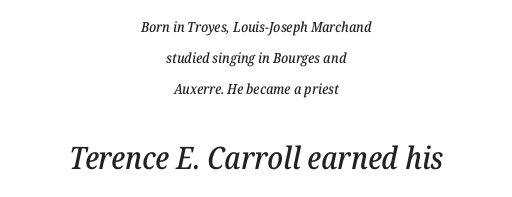
{"serif": "yes", "italic": "yes", "lean": "right", "slant_degrees": 12, "width": "normal", "stroke_contrast": "low", "x_height": "medium", "monospaced": "no", "underline": "no", "align": "center", "line_spacing": "loose", "line_spacing_ratio": 2.22, "letter_spacing": "normal", "letter_spacing_em": 0.0, "larger_block": "second", "size_ratio": 2.21, "glyph_px": 31}
